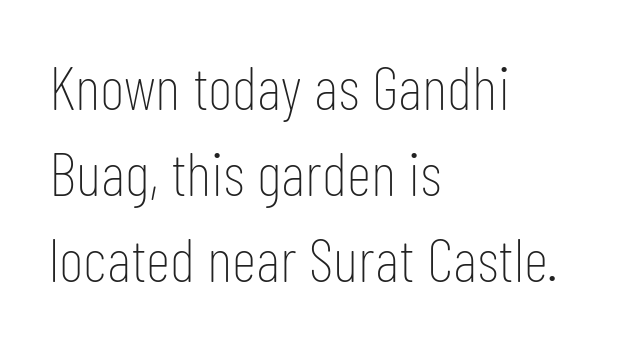
The image shows 61 px thin, condensed sans-serif type, upright; set left-aligned, normal line spacing (1.41x), normal letter spacing, not underlined; low stroke contrast and a medium x-height.
